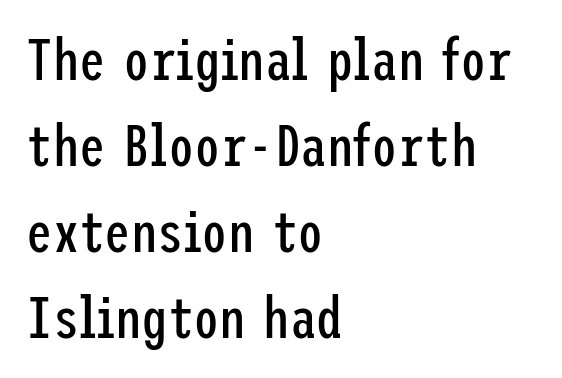
{"serif": "no", "italic": "no", "bold": "no", "weight": "regular", "width": "condensed", "stroke_contrast": "low", "x_height": "medium", "underline": "no", "align": "left", "line_spacing": "normal", "line_spacing_ratio": 1.46, "letter_spacing": "normal", "letter_spacing_em": 0.0, "glyph_px": 59}
